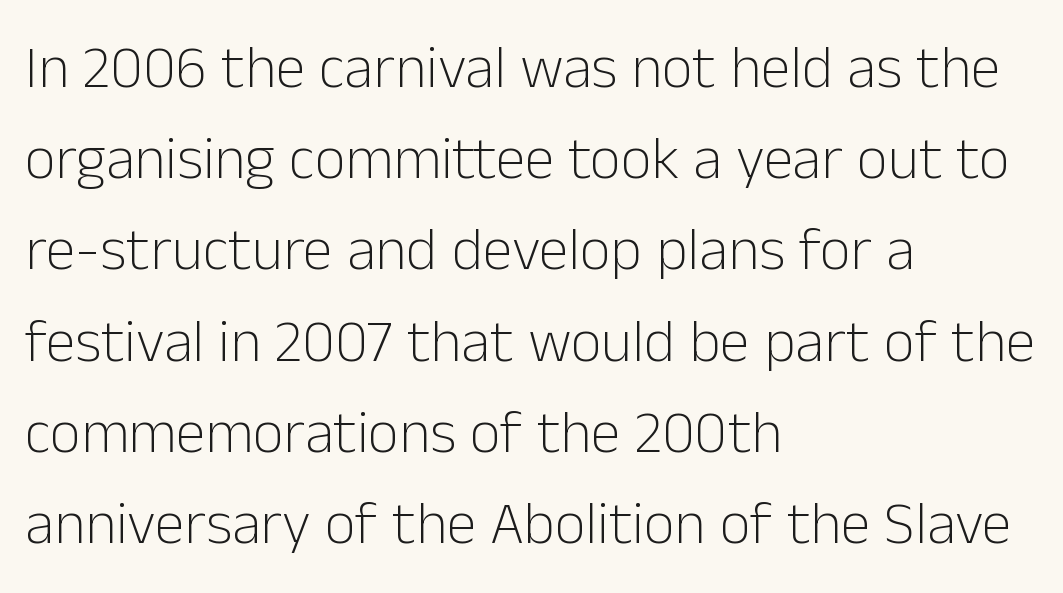
The specimen omits any rule beneath the text block's lines. Notice how the passage keeps a crisp vertical edge on the left only. To sum up the face: it is a sans, with no serifs. The tracking reads as untouched default to a designer's eye. Nope, not italic — everything's standing straight.
